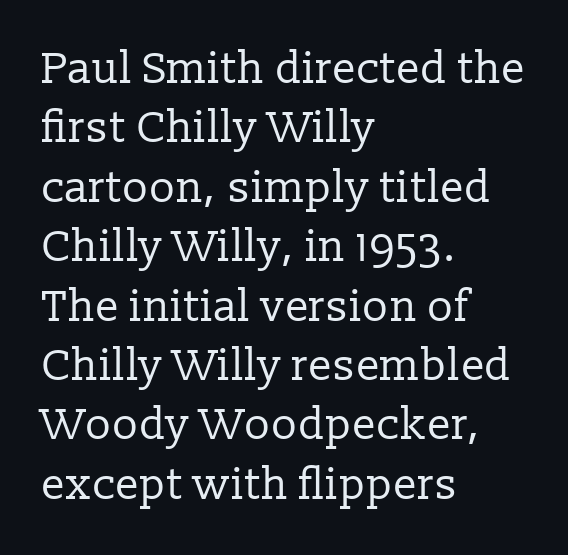
Each letter keeps its own natural width here, so spacing adapts to shape. Nope, not italic — everything's standing straight. Each letter's strokes conclude with small projecting serifs. The typesetter chose a ragged-right arrangement here. The letters sit at their default tracking, neither squeezed nor spread. Underline: absent.
